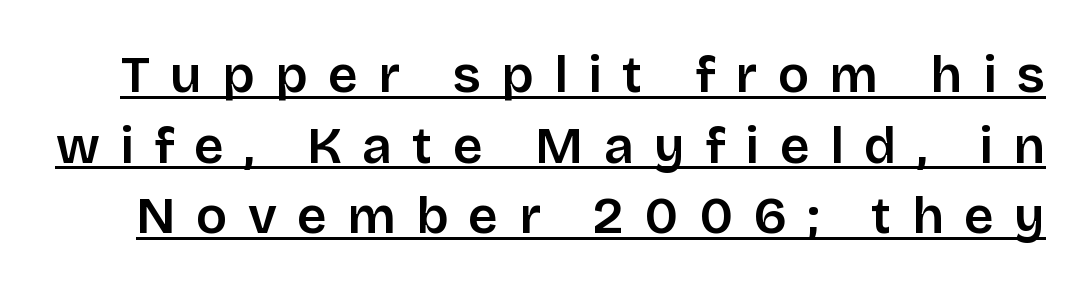
Italic: no, the glyphs are upright roman. Each glyph is drawn with semibold strokes, heavier than normal yet not fully bold. Serif or sans? Sans — the stroke terminals are bare. Is there an underline? Yes — a line sits under the letters. The tracking jumps out immediately: characters are airy and widely separated.
